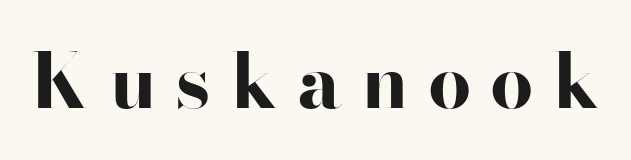
{"serif": "no", "italic": "no", "bold": "yes", "weight": "bold", "width": "wide", "stroke_contrast": "high", "x_height": "small", "monospaced": "no", "underline": "no", "letter_spacing": "wide", "letter_spacing_em": 0.24, "glyph_px": 77}
